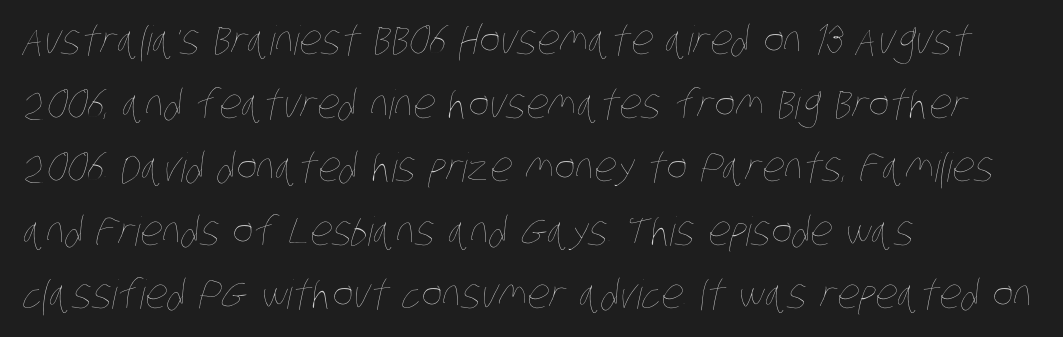
The image shows 40 px thin, condensed type; set left-aligned, normal line spacing (1.59x), normal letter spacing, not underlined; low stroke contrast and a large x-height.
